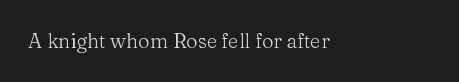
Q: Is the text bold? A: No.
Q: Is the text italic (slanted)? A: No, it is upright.
Q: Is the text underlined? A: No.
Q: How is the paragraph aligned? A: Left-aligned.
Q: Is the spacing between letters normal or unusually wide? A: Normal.
